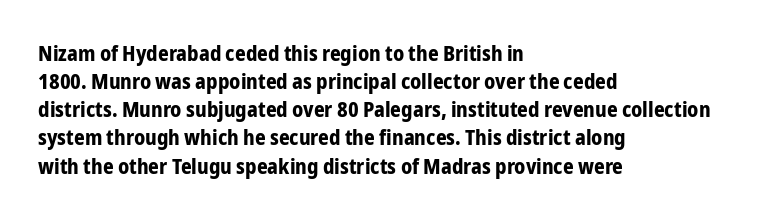
Q: Is the text bold? A: Yes.
Q: Is the text italic (slanted)? A: No, it is upright.
Q: Is the text underlined? A: No.
Q: How is the paragraph aligned? A: Left-aligned.
Q: Is the spacing between letters normal or unusually wide? A: Normal.
Q: Is the spacing between lines tight, normal or loose? A: Normal.
